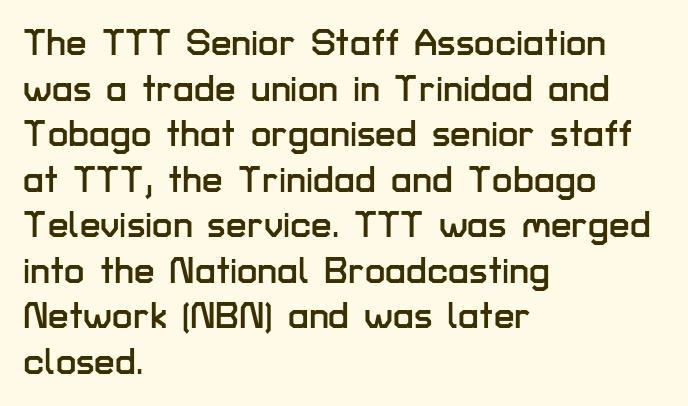
Q: Is the text italic (slanted)? A: No, it is upright.
Q: Is the typeface a serif or a sans-serif typeface? A: Sans-serif.
Q: Is the text underlined? A: No.
Q: How is the paragraph aligned? A: Left-aligned.
Q: Is the spacing between letters normal or unusually wide? A: Normal.
Q: Width (condensed, normal, or wide)? A: Normal.
Q: Stroke contrast? A: Low.
Q: x-height? A: Medium.
Q: Monospaced? A: No.
